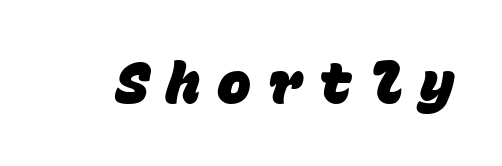
The image shows 57 px heavy sans-serif type, monospaced; set unusually wide letter spacing (+0.29 em), not underlined; low stroke contrast and a large x-height.
